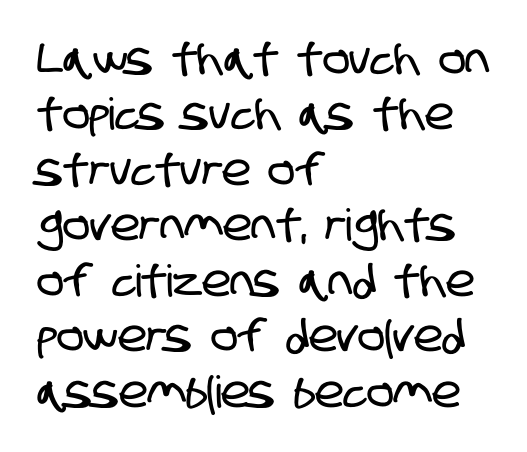
{"serif": "no", "width": "condensed", "stroke_contrast": "low", "x_height": "large", "monospaced": "no", "underline": "no", "align": "left", "line_spacing": "normal", "line_spacing_ratio": 1.26, "letter_spacing": "normal", "letter_spacing_em": 0.0, "glyph_px": 44}
